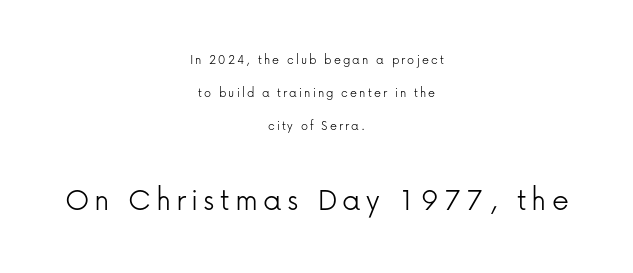
No letter is thick-stroked: the sample isn't bold. You can tell from the bare stems that sans-serif type was used. These lines are centered, leaving both edges ragged. Here the designer chose a conventional face with non-uniform glyph widths. Look at the glyph heights: the lower group is clearly the bigger setting. The foot of each line stays bare and open.
